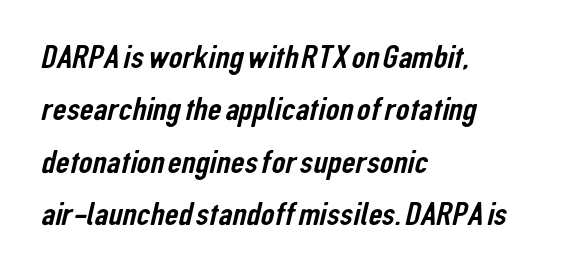
The image shows 34 px condensed sans-serif type; set left-aligned, normal line spacing (1.54x), normal letter spacing, not underlined; low stroke contrast and a medium x-height.
